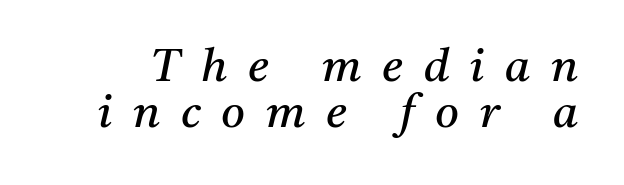
The image shows 46 px regular-weight serif type, italic (leaning right); set tight line spacing (0.99x), unusually wide letter spacing (+0.45 em), not underlined; medium stroke contrast and a medium x-height.
